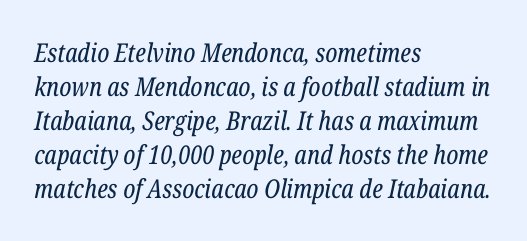
The image shows 26 px text type, italic (leaning right); set left-aligned, normal line spacing (1.31x), normal letter spacing, not underlined.
